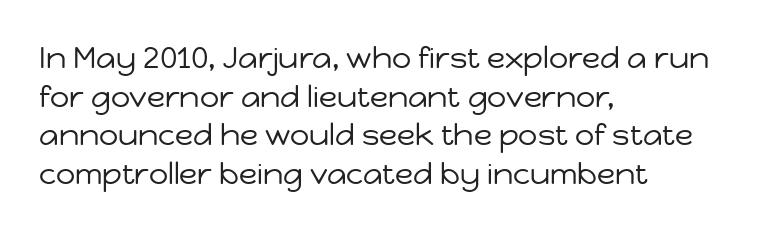
The image shows 30 px regular-weight sans-serif type, upright; set left-aligned, normal line spacing (1.29x), normal letter spacing, not underlined; low stroke contrast and a medium x-height.
